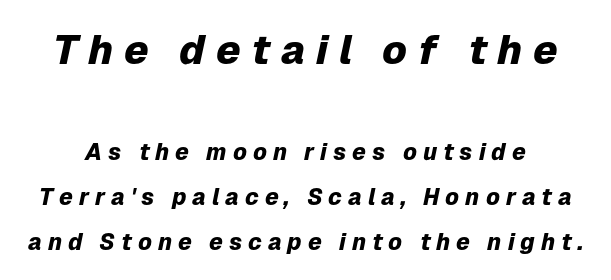
The image shows 41 px heavy type, italic (leaning right); set loose line spacing (1.97x), unusually wide letter spacing (+0.26 em), not underlined; the first (top) block is 1.78x larger; low stroke contrast and a medium x-height.
